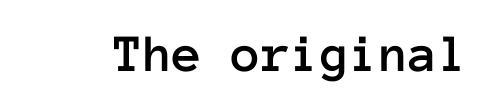
The type sits square on the baseline with zero lean. No word sits above an underline. Honestly, the letter spacing is just normal — you wouldn't notice it. Looks like terminal output: every glyph gets an equal slot.
